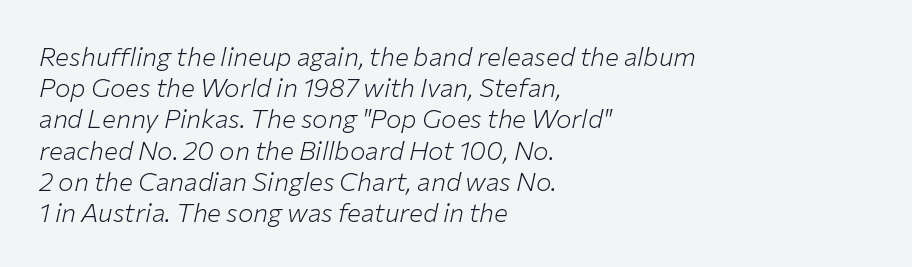
The image shows 26 px text type, italic (leaning right); set left-aligned, line spacing 1.2x, normal letter spacing, not underlined.
